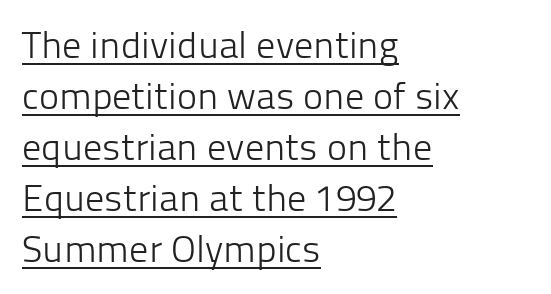
Each stroke keeps to a modest, everyday thickness or less. Each line of the rendering has a horizontal stroke beneath the glyphs. The passage is arranged the way most books set body copy — flush left. Tall strokes in this sample are plumb rather than angled. The face used here is proportionally spaced, like ordinary book or web type.
